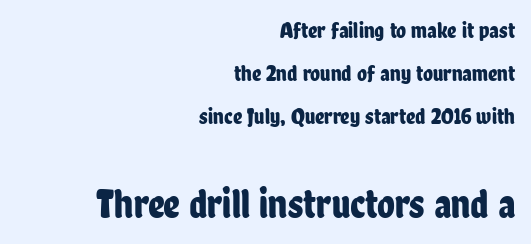
Note: no serifs on the glyphs. Observe the ordinary spacing: letters are neighbours, not strangers. The passage shown is typed in a proportional face where columns would drift. Casual observation: everything's shoved over to the right. Whoever set this made the second block the dominant, larger element. Designer's note — italics off, roman on.
